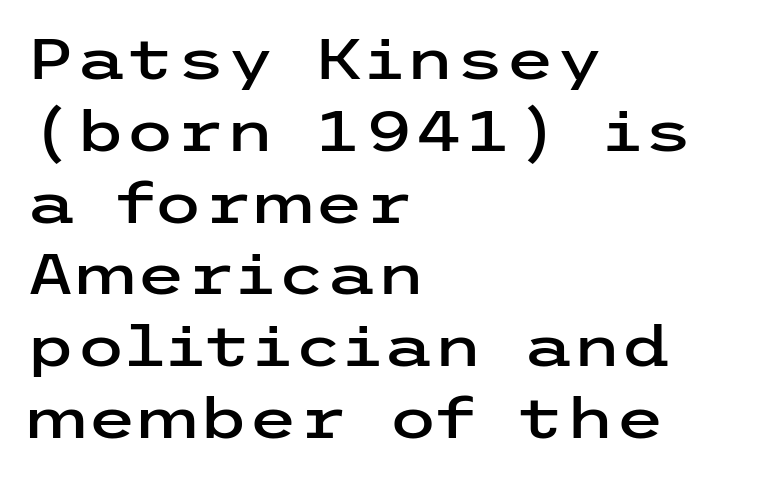
{"serif": "no", "italic": "no", "width": "wide", "stroke_contrast": "low", "x_height": "medium", "underline": "no", "align": "left", "line_spacing": "normal", "line_spacing_ratio": 1.26, "letter_spacing": "normal", "letter_spacing_em": 0.0, "glyph_px": 57}
